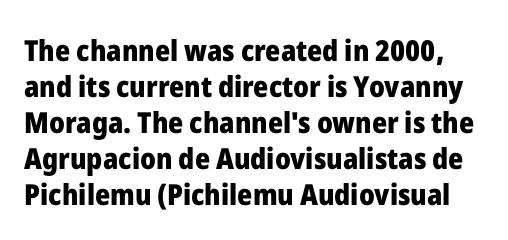
{"serif": "no", "italic": "no", "bold": "yes", "weight": "heavy", "width": "normal", "stroke_contrast": "low", "x_height": "medium", "monospaced": "no", "underline": "no", "line_spacing_ratio": 1.24, "letter_spacing": "normal", "letter_spacing_em": 0.0, "glyph_px": 29}
